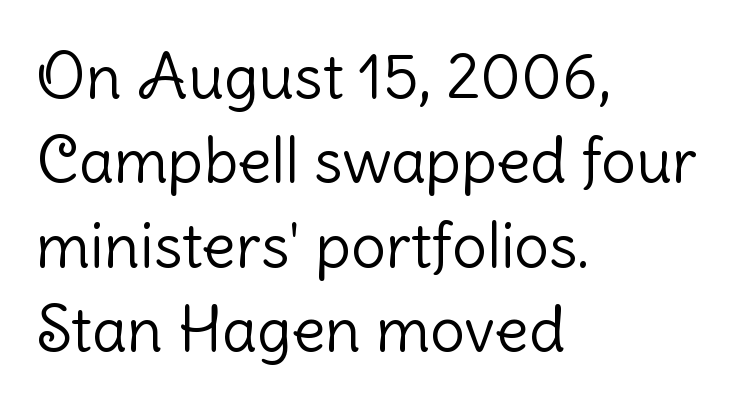
{"serif": "no", "italic": "no", "bold": "no", "weight": "light", "width": "normal", "stroke_contrast": "low", "x_height": "medium", "monospaced": "no", "underline": "no", "align": "left", "line_spacing": "normal", "line_spacing_ratio": 1.36, "letter_spacing": "normal", "letter_spacing_em": 0.0, "glyph_px": 62}
